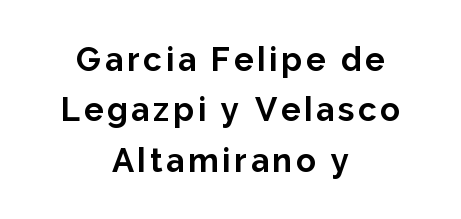
The letters advance in unequal steps, a hallmark of proportional type. How would I describe the line gaps? Plain and ordinary. Alignment: centered. The passage shown is not underscored anywhere. Ascenders rise straight up at ninety degrees.
